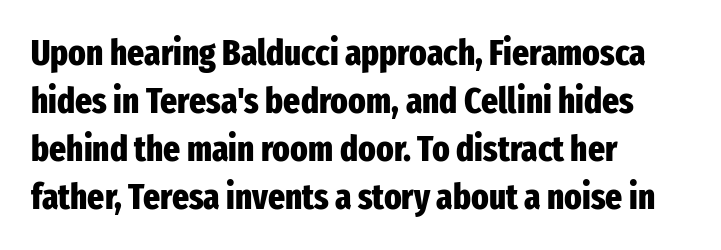
In CSS terms this would be text-align: left. Reading down the column, the eye jumps a familiar distance to each next line. Letters rest on an invisible, unmarked baseline. The rendering uses a bold face; every stroke is thick and dark. This rendering leaves character spacing at its baseline value. Posture: straight, roman, zero tilt.
